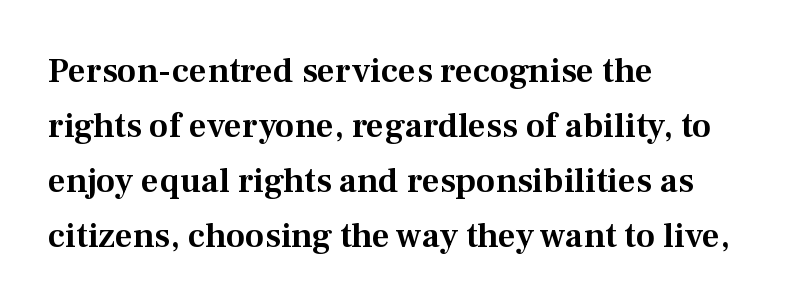
{"serif": "yes", "italic": "no", "width": "normal", "stroke_contrast": "medium", "x_height": "medium", "monospaced": "no", "underline": "no", "align": "left", "line_spacing": "normal", "line_spacing_ratio": 1.57, "letter_spacing": "normal", "letter_spacing_em": 0.0, "glyph_px": 35}
